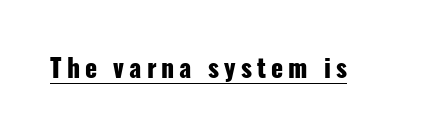
Q: Is the text bold? A: Yes.
Q: Is the text italic (slanted)? A: No, it is upright.
Q: Is the text underlined? A: Yes.
Q: Is the spacing between letters normal or unusually wide? A: Unusually wide.
